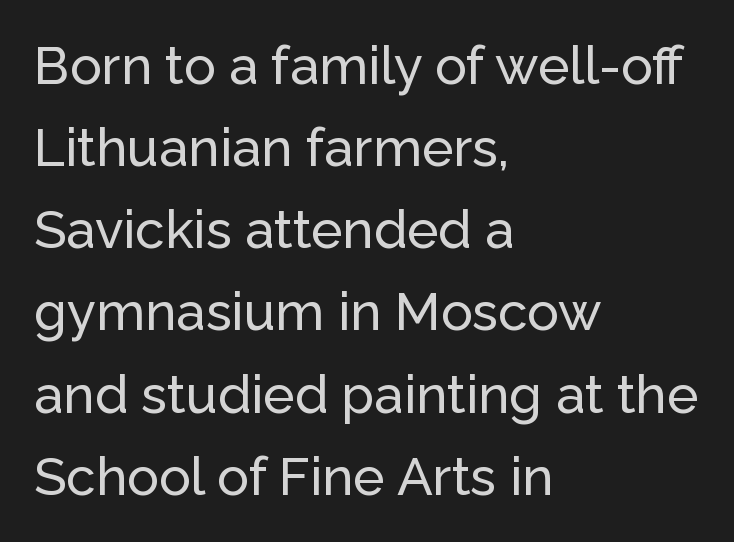
{"serif": "no", "italic": "no", "width": "normal", "stroke_contrast": "low", "x_height": "medium", "monospaced": "no", "underline": "no", "align": "left", "line_spacing": "normal", "line_spacing_ratio": 1.55, "letter_spacing": "normal", "letter_spacing_em": 0.0, "glyph_px": 53}
